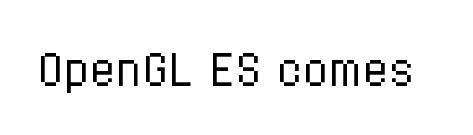
Beneath every word, the page is bare. Heft: none added — not bold. Posture: vertical. There is no visible air inserted between adjacent glyphs. Is this a fixed-width face? No — the glyphs have proportional, varying widths.
